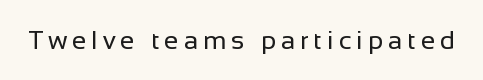
On a weight scale, this lands at 450 or below. The gap between lines stays unmarked. Notice how the stems are strictly vertical — no italics here.
